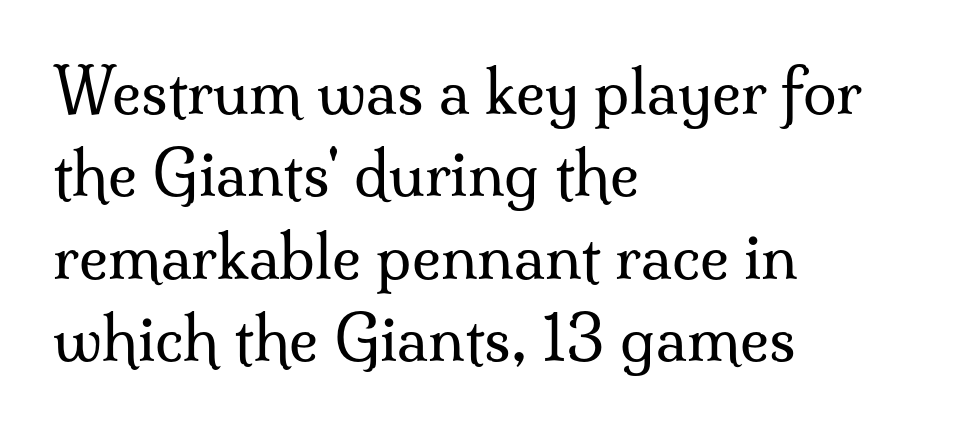
{"serif": "yes", "italic": "no", "bold": "no", "weight": "regular", "width": "normal", "stroke_contrast": "medium", "x_height": "small", "monospaced": "no", "underline": "no", "align": "left", "line_spacing": "normal", "line_spacing_ratio": 1.35, "letter_spacing": "normal", "letter_spacing_em": 0.0, "glyph_px": 61}
